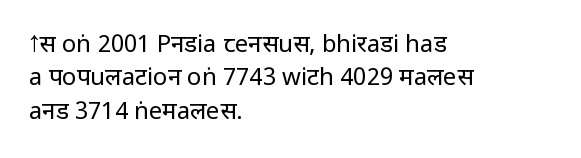
The letterforms sit at book weight or below. Posture: straight, roman, zero tilt. Tracking value appears to be zero — textbook default spacing. The passage shown stacks its lines at a standard gap. Is the block centered? No — it sits flush against the left margin. The foot of each line stays bare and open.
